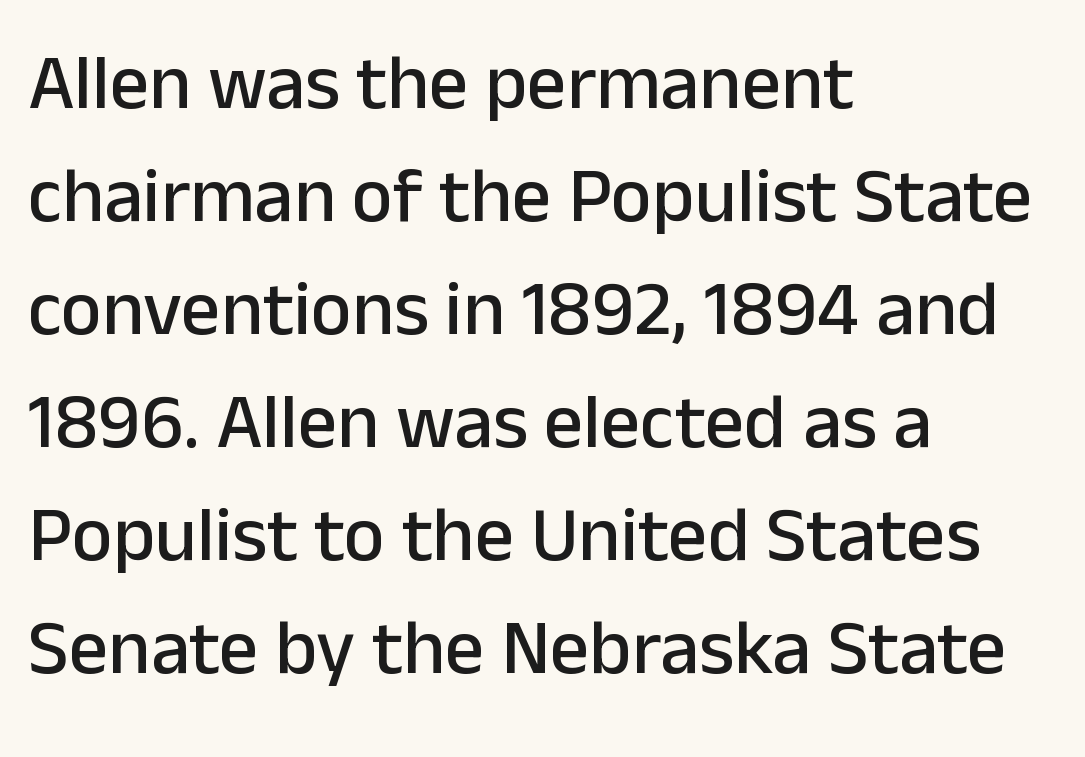
Q: Is the text italic (slanted)? A: No, it is upright.
Q: Is the typeface a serif or a sans-serif typeface? A: Sans-serif.
Q: Is the text underlined? A: No.
Q: How is the paragraph aligned? A: Left-aligned.
Q: Is the spacing between letters normal or unusually wide? A: Normal.
Q: Is the spacing between lines tight, normal or loose? A: Normal.
Q: Width (condensed, normal, or wide)? A: Normal.
Q: Stroke contrast? A: Low.
Q: x-height? A: Medium.
Q: Monospaced? A: No.
